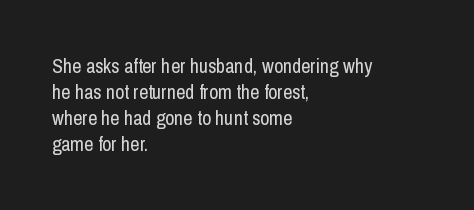
Q: Is the text bold? A: No.
Q: Is the text italic (slanted)? A: No, it is upright.
Q: Is the text underlined? A: No.
Q: How is the paragraph aligned? A: Left-aligned.
Q: Is the spacing between letters normal or unusually wide? A: Normal.
Q: Is the spacing between lines tight, normal or loose? A: Normal.
